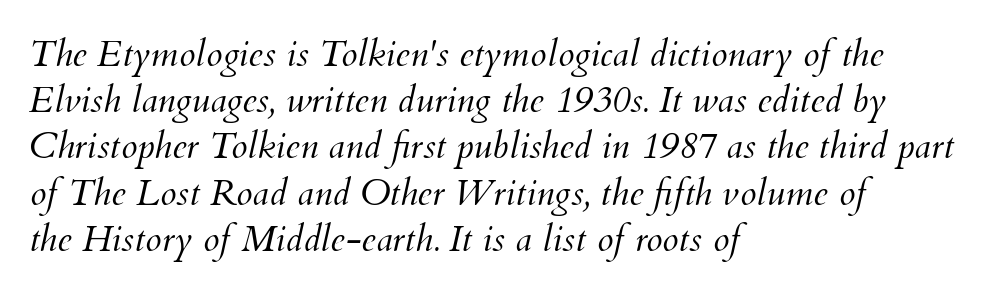
{"italic": "yes", "lean": "right", "slant_degrees": 12, "bold": "no", "weight": "light", "width": "normal", "stroke_contrast": "medium", "x_height": "small", "monospaced": "no", "underline": "no", "align": "left", "line_spacing": "normal", "line_spacing_ratio": 1.25, "letter_spacing": "normal", "letter_spacing_em": 0.0, "glyph_px": 37}
